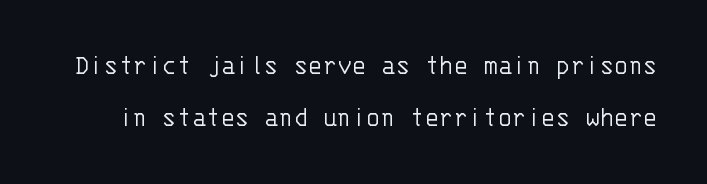
The image shows 30 px light sans-serif type, upright, monospaced; set line spacing 1.73x, normal letter spacing, not underlined; low stroke contrast and a large x-height.
